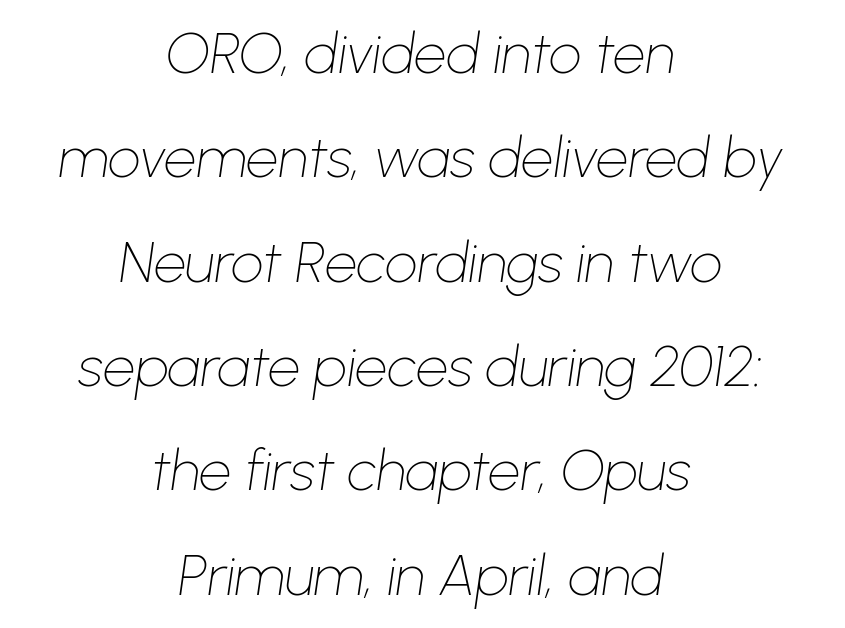
{"italic": "yes", "lean": "right", "slant_degrees": 8, "bold": "no", "weight": "thin", "width": "normal", "stroke_contrast": "low", "x_height": "medium", "monospaced": "no", "underline": "no", "align": "center", "line_spacing_ratio": 1.83, "letter_spacing": "normal", "letter_spacing_em": 0.0, "glyph_px": 57}
